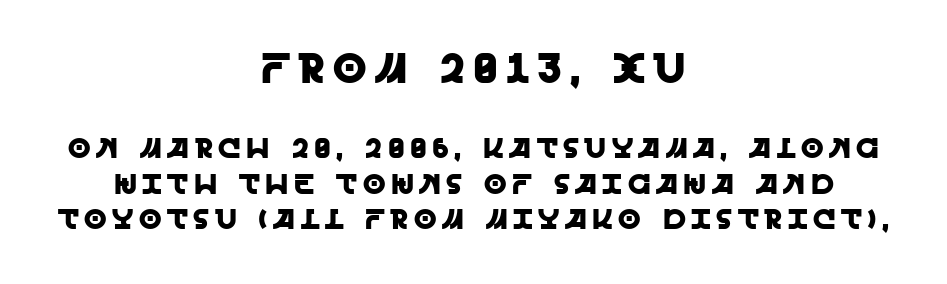
{"serif": "no", "italic": "no", "width": "normal", "x_height": "large", "monospaced": "no", "underline": "no", "align": "center", "line_spacing_ratio": 1.21, "larger_block": "first", "size_ratio": 1.48, "glyph_px": 43}
